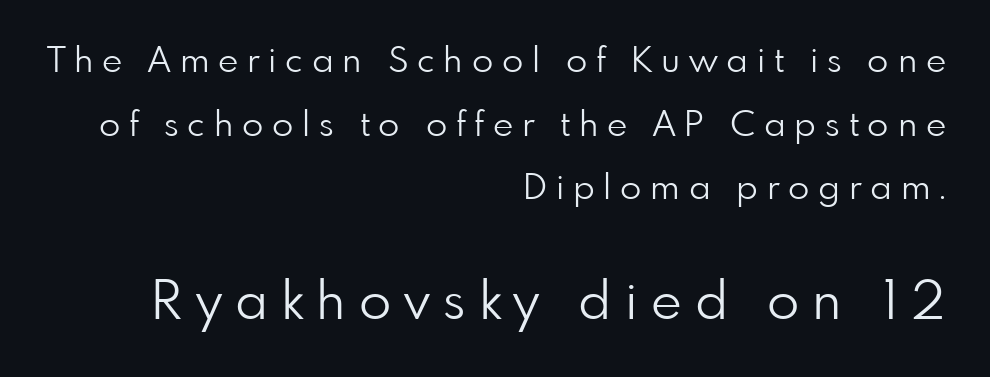
Q: Is the text bold? A: No.
Q: Is the text italic (slanted)? A: No, it is upright.
Q: Is the typeface a serif or a sans-serif typeface? A: Sans-serif.
Q: Is the text underlined? A: No.
Q: How is the paragraph aligned? A: Right-aligned.
Q: Is the spacing between letters normal or unusually wide? A: Unusually wide.
Q: Which block of text is set in a larger size, the first (top) or the second (bottom)? A: The second (bottom) one.
Q: Width (condensed, normal, or wide)? A: Normal.
Q: Stroke contrast? A: Low.
Q: x-height? A: Small.
Q: Monospaced? A: No.
